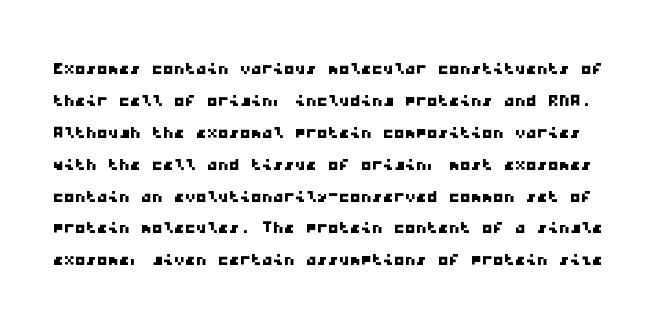
The image shows 22 px text type; set normal line spacing (1.45x), normal letter spacing, not underlined.
